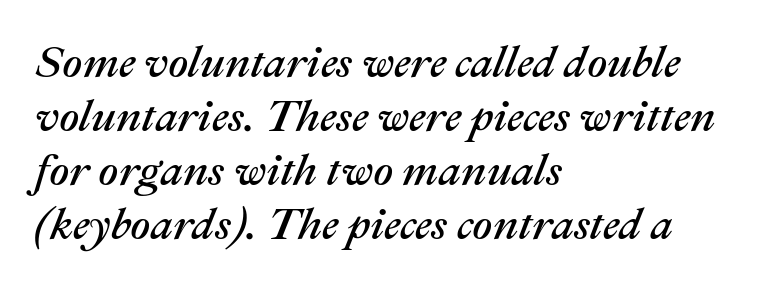
The image shows 44 px text type, italic (leaning right); set left-aligned, line spacing 1.23x, normal letter spacing, not underlined; medium stroke contrast and a medium x-height.
